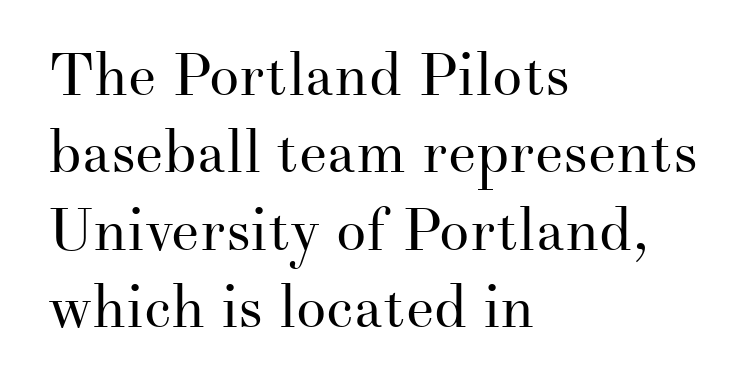
The image shows 60 px regular-weight serif type, upright; set left-aligned, normal line spacing (1.29x), normal letter spacing, not underlined; medium stroke contrast and a small x-height.
